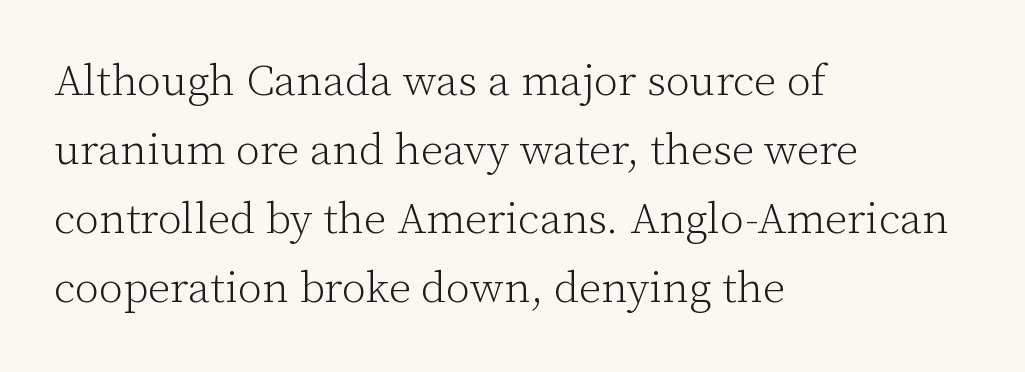
Q: Is the text bold? A: No.
Q: Is the text italic (slanted)? A: No, it is upright.
Q: Is the typeface a serif or a sans-serif typeface? A: Serif.
Q: Is the text underlined? A: No.
Q: How is the paragraph aligned? A: Left-aligned.
Q: Is the spacing between letters normal or unusually wide? A: Normal.
Q: Is the spacing between lines tight, normal or loose? A: Normal.
Q: Width (condensed, normal, or wide)? A: Normal.
Q: Stroke contrast? A: Low.
Q: x-height? A: Medium.
Q: Monospaced? A: No.
